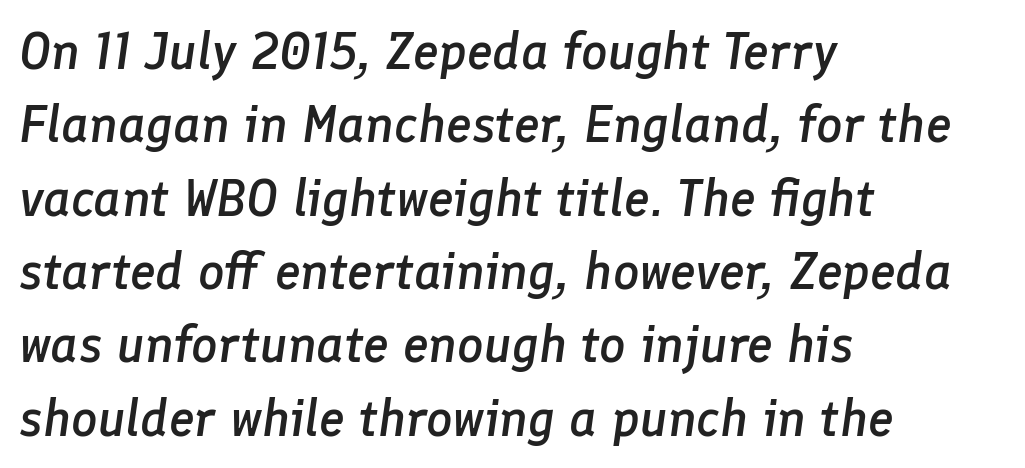
The image shows 52 px semibold type, italic (leaning right); set left-aligned, normal line spacing (1.41x), normal letter spacing, not underlined; low stroke contrast and a medium x-height.
